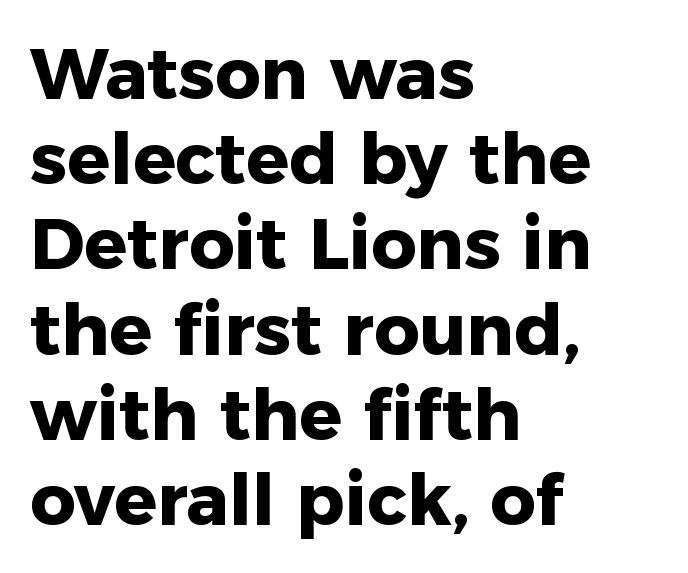
Q: Is the text bold? A: Yes.
Q: Is the text italic (slanted)? A: No, it is upright.
Q: Is the typeface a serif or a sans-serif typeface? A: Sans-serif.
Q: Is the text underlined? A: No.
Q: How is the paragraph aligned? A: Left-aligned.
Q: Is the spacing between letters normal or unusually wide? A: Normal.
Q: Width (condensed, normal, or wide)? A: Normal.
Q: Stroke contrast? A: Low.
Q: x-height? A: Medium.
Q: Monospaced? A: No.
